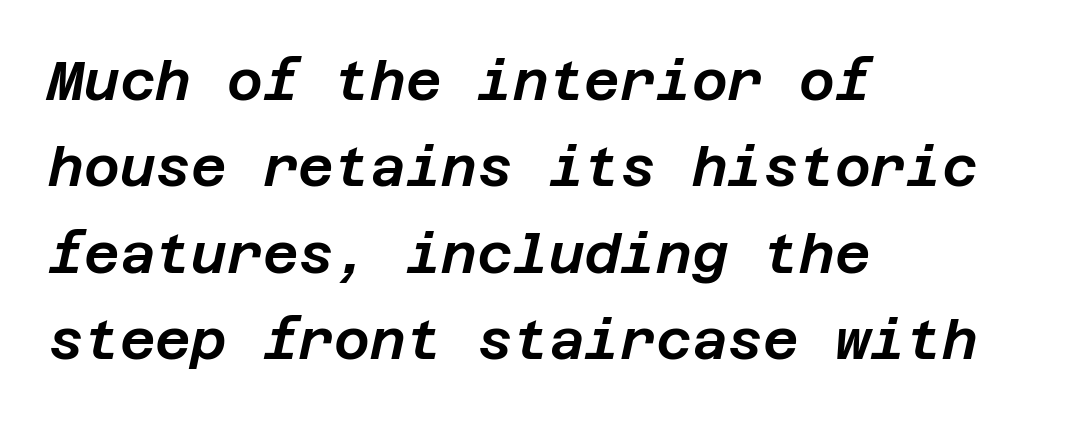
The image shows 55 px text type, italic (leaning right); set left-aligned, normal line spacing (1.57x), normal letter spacing, not underlined; low stroke contrast and a large x-height.
